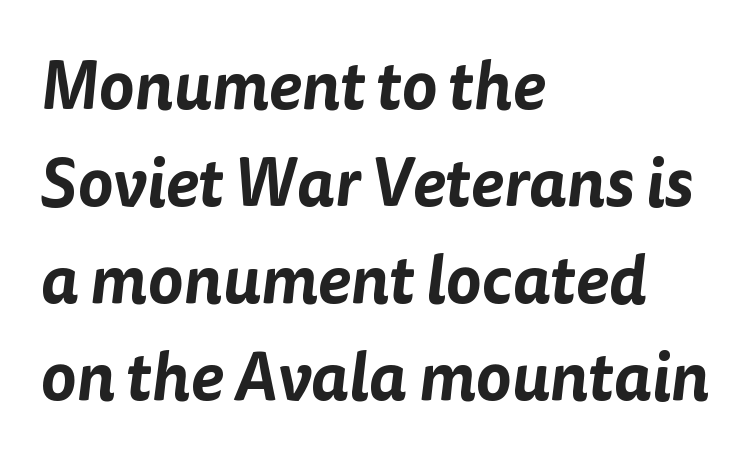
{"serif": "no", "width": "normal", "stroke_contrast": "low", "x_height": "medium", "monospaced": "no", "underline": "no", "align": "left", "line_spacing": "normal", "line_spacing_ratio": 1.45, "letter_spacing": "normal", "letter_spacing_em": 0.0, "glyph_px": 67}
